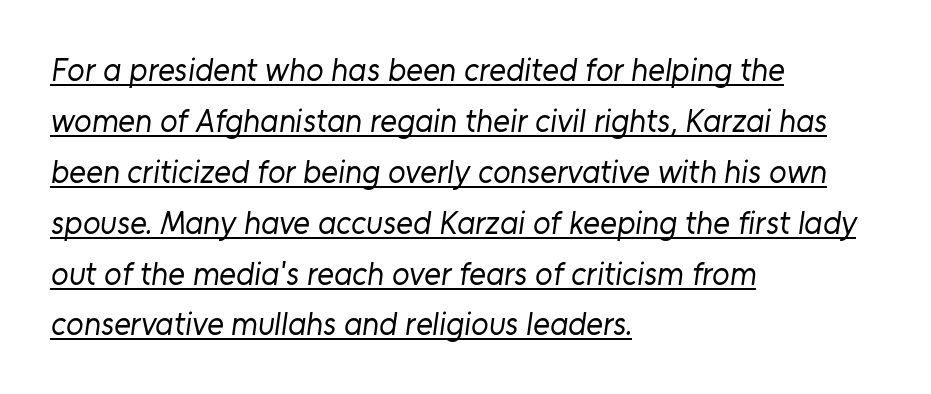
Q: Is the text bold? A: No.
Q: Is the typeface a serif or a sans-serif typeface? A: Sans-serif.
Q: Is the text underlined? A: Yes.
Q: How is the paragraph aligned? A: Left-aligned.
Q: Is the spacing between letters normal or unusually wide? A: Normal.
Q: Is the spacing between lines tight, normal or loose? A: Normal.
Q: Width (condensed, normal, or wide)? A: Normal.
Q: Stroke contrast? A: Low.
Q: x-height? A: Medium.
Q: Monospaced? A: No.
